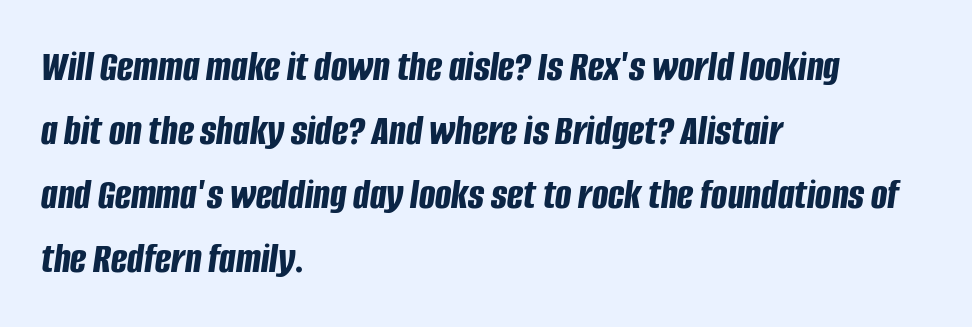
{"italic": "yes", "lean": "right", "slant_degrees": 8, "bold": "yes", "weight": "bold", "width": "condensed", "stroke_contrast": "low", "x_height": "large", "monospaced": "no", "underline": "no", "align": "left", "line_spacing": "normal", "line_spacing_ratio": 1.49, "letter_spacing": "normal", "letter_spacing_em": 0.0, "glyph_px": 43}
